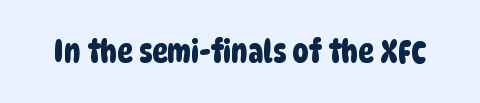
The image shows 32 px condensed sans-serif type; set normal letter spacing, not underlined; low stroke contrast and a large x-height.
